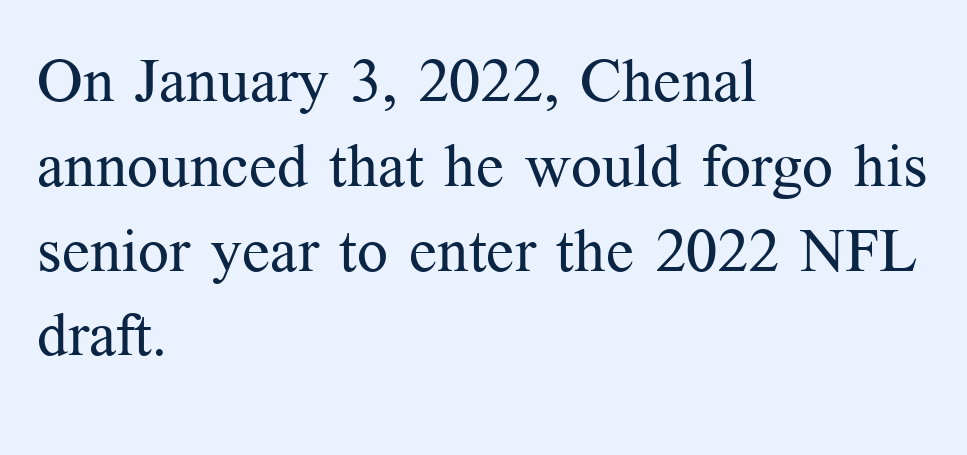
The image shows 61 px regular-weight serif type, upright; set left-aligned, normal line spacing (1.39x), normal letter spacing, not underlined; medium stroke contrast and a medium x-height.
